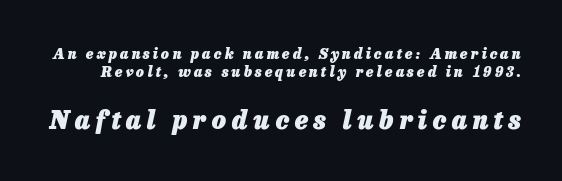
This sample keeps an unexceptional amount of space between lines. In this sample the second text group is rendered at the bigger scale. Display-style spreading of the glyphs; the letterfit is very open. It's the slanting kind of type.
